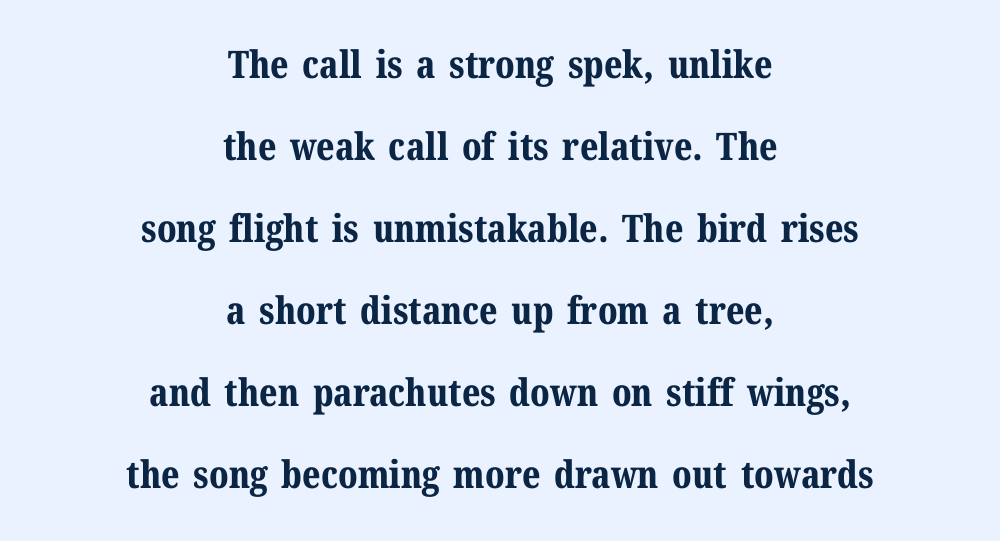
{"serif": "yes", "italic": "no", "bold": "yes", "weight": "bold", "width": "normal", "stroke_contrast": "medium", "x_height": "medium", "monospaced": "no", "underline": "no", "align": "center", "line_spacing": "loose", "line_spacing_ratio": 2.16, "letter_spacing": "normal", "letter_spacing_em": 0.0, "glyph_px": 38}
